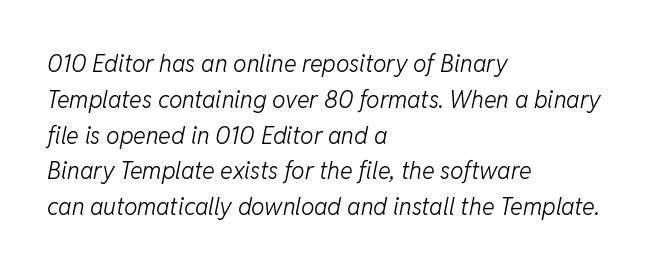
Q: Is the text bold? A: No.
Q: Is the text italic (slanted)? A: Yes, it leans right by about 11 degrees.
Q: Is the text underlined? A: No.
Q: How is the paragraph aligned? A: Left-aligned.
Q: Is the spacing between letters normal or unusually wide? A: Normal.
Q: Is the spacing between lines tight, normal or loose? A: Normal.
